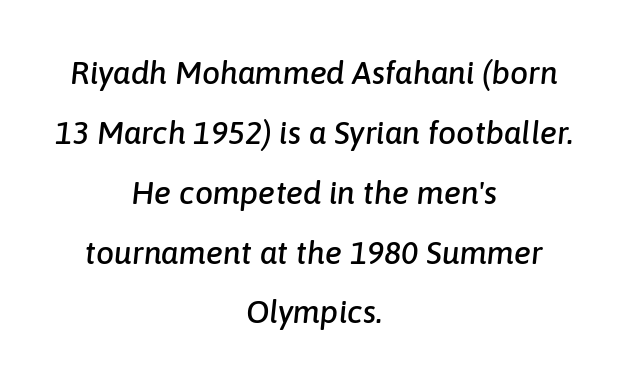
Observe the ordinary spacing: letters are neighbours, not strangers. Character widths vary here, with narrow letters taking less room than wide ones. Yep, that's italic — everything's leaning. Lines of text with bare space underneath.
